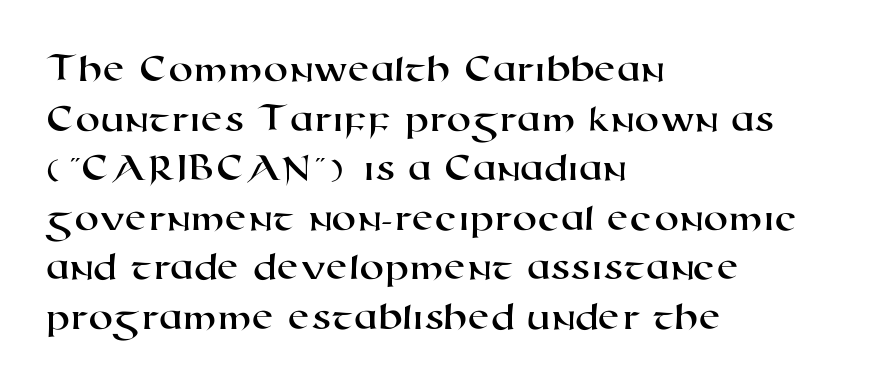
The image shows 40 px wide sans-serif type; set left-aligned, line spacing 1.24x, normal letter spacing, not underlined; high stroke contrast and a medium x-height.
